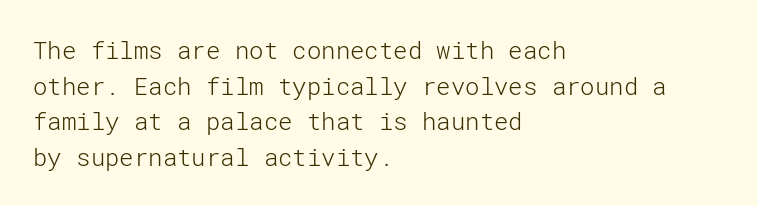
Q: Is the text bold? A: No.
Q: Is the text italic (slanted)? A: No, it is upright.
Q: Is the text underlined? A: No.
Q: How is the paragraph aligned? A: Left-aligned.
Q: Is the spacing between letters normal or unusually wide? A: Normal.
Q: Is the spacing between lines tight, normal or loose? A: Normal.
